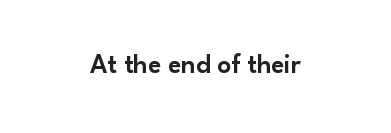
Q: Is the text italic (slanted)? A: No, it is upright.
Q: Is the text underlined? A: No.
Q: How is the paragraph aligned? A: Centered.
Q: Is the spacing between letters normal or unusually wide? A: Normal.
